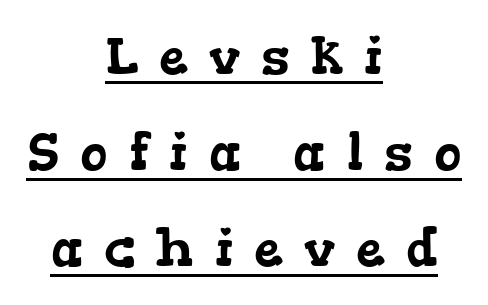
Does the type have serifs? Yes, each stem ends in a small foot. Varying glyph widths throughout — classic text-font behaviour. The face used here is rendered with a markedly widened letterfit. Descenders here cross a horizontal rule under the line.
